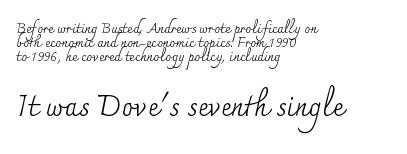
{"serif": "yes", "bold": "no", "weight": "regular", "width": "normal", "stroke_contrast": "medium", "x_height": "small", "monospaced": "no", "underline": "no", "align": "left", "line_spacing": "tight", "line_spacing_ratio": 1.0, "letter_spacing": "normal", "letter_spacing_em": 0.0, "larger_block": "second", "size_ratio": 2.07, "glyph_px": 29}
